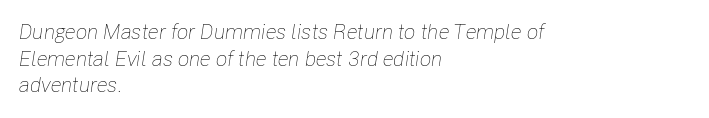
Q: Is the text bold? A: No.
Q: Is the text italic (slanted)? A: Yes, it leans right by about 8 degrees.
Q: Is the text underlined? A: No.
Q: How is the paragraph aligned? A: Left-aligned.
Q: Is the spacing between letters normal or unusually wide? A: Normal.
Q: Is the spacing between lines tight, normal or loose? A: Normal.
